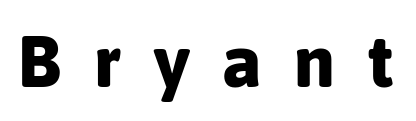
Caption: expanded tracking, letters set apart. It's the straight-up-and-down kind of type. This sample has the flowing, uneven cadence of proportional lettering. Each letter's strokes conclude bluntly, with no projecting serifs. The baseline area is clear.
